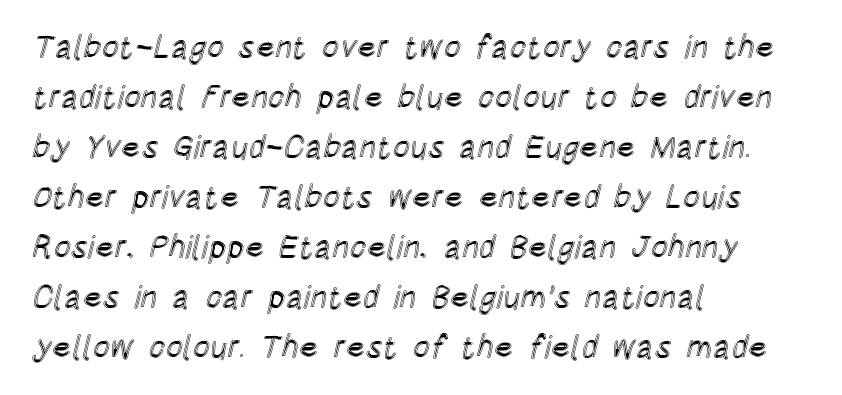
Q: Is the text italic (slanted)? A: Yes.
Q: Is the text underlined? A: No.
Q: How is the paragraph aligned? A: Left-aligned.
Q: Is the spacing between letters normal or unusually wide? A: Normal.
Q: Is the spacing between lines tight, normal or loose? A: Normal.
Q: Width (condensed, normal, or wide)? A: Condensed.
Q: x-height? A: Large.
Q: Monospaced? A: No.
